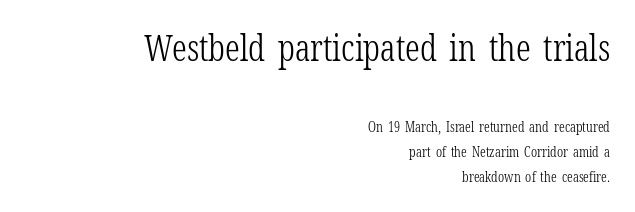
{"serif": "yes", "italic": "no", "bold": "no", "weight": "light", "width": "condensed", "stroke_contrast": "low", "x_height": "medium", "monospaced": "no", "underline": "no", "align": "right", "line_spacing_ratio": 1.78, "letter_spacing": "normal", "letter_spacing_em": 0.0, "larger_block": "first", "size_ratio": 2.57, "glyph_px": 36}
